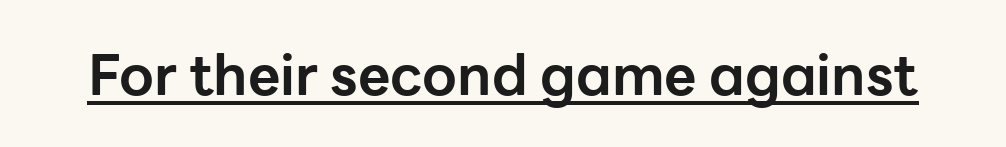
Q: Is the text bold? A: Yes.
Q: Is the text italic (slanted)? A: No, it is upright.
Q: Is the typeface a serif or a sans-serif typeface? A: Sans-serif.
Q: Is the text underlined? A: Yes.
Q: Is the spacing between letters normal or unusually wide? A: Normal.
Q: Width (condensed, normal, or wide)? A: Normal.
Q: Stroke contrast? A: Low.
Q: x-height? A: Medium.
Q: Monospaced? A: No.
